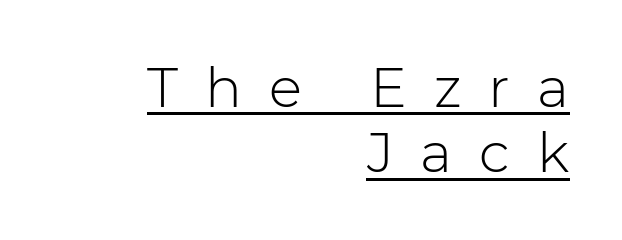
The image shows 55 px light sans-serif type, upright; set right-aligned, line spacing 1.19x, unusually wide letter spacing (+0.49 em), underlined; low stroke contrast and a medium x-height.
